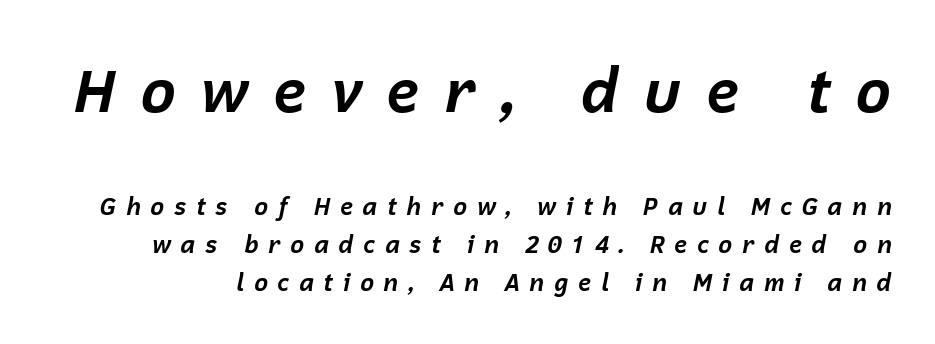
Q: Is the text bold? A: Yes.
Q: Is the text italic (slanted)? A: Yes, it leans right by about 12 degrees.
Q: Is the text underlined? A: No.
Q: Is the spacing between letters normal or unusually wide? A: Unusually wide.
Q: Is the spacing between lines tight, normal or loose? A: Normal.
Q: Which block of text is set in a larger size, the first (top) or the second (bottom)? A: The first (top) one.
Q: Width (condensed, normal, or wide)? A: Normal.
Q: Stroke contrast? A: Low.
Q: x-height? A: Medium.
Q: Monospaced? A: No.
